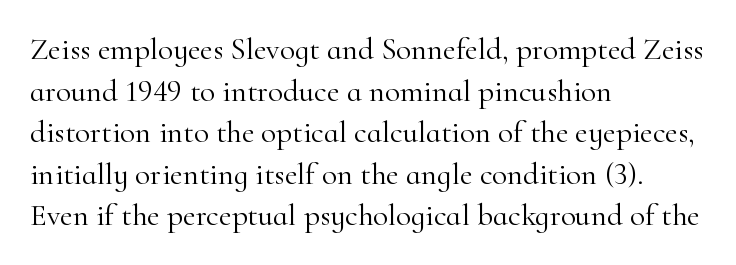
{"serif": "yes", "italic": "no", "bold": "no", "weight": "light", "width": "normal", "stroke_contrast": "high", "x_height": "small", "monospaced": "no", "underline": "no", "align": "left", "line_spacing": "normal", "line_spacing_ratio": 1.34, "letter_spacing": "normal", "letter_spacing_em": 0.0, "glyph_px": 31}
